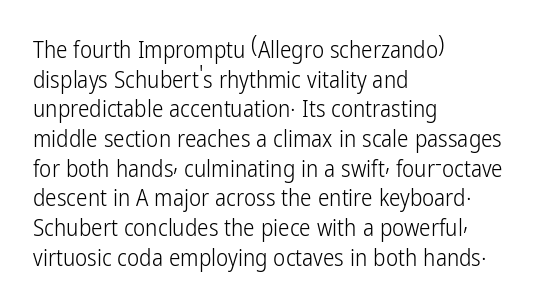
{"italic": "no", "bold": "no", "underline": "no", "align": "left", "line_spacing": "normal", "line_spacing_ratio": 1.29, "letter_spacing": "normal", "letter_spacing_em": 0.0, "glyph_px": 23}
